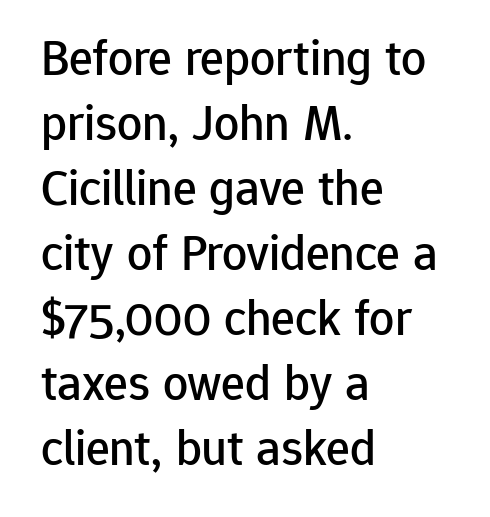
{"serif": "no", "italic": "no", "width": "normal", "stroke_contrast": "low", "x_height": "medium", "monospaced": "no", "underline": "no", "align": "left", "line_spacing": "normal", "line_spacing_ratio": 1.3, "letter_spacing": "normal", "letter_spacing_em": 0.0, "glyph_px": 50}
